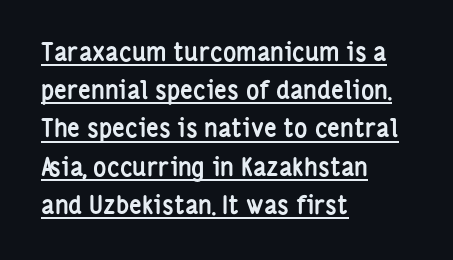
Is the block centered? No — it sits flush against the left margin. A full-strength bold gives these letters their thick strokes. A baseline rule has been typeset under these characters. Tracking here is standard; glyphs follow each other at the usual distance. This block has exactly the height ordinary leading produces.
